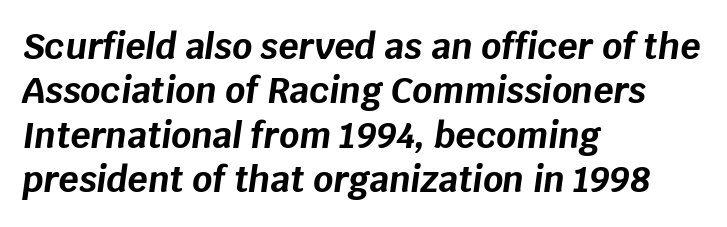
Q: Is the text bold? A: Yes.
Q: Is the text italic (slanted)? A: Yes, it leans right by about 8 degrees.
Q: Is the text underlined? A: No.
Q: How is the paragraph aligned? A: Left-aligned.
Q: Is the spacing between letters normal or unusually wide? A: Normal.
Q: Is the spacing between lines tight, normal or loose? A: Normal.
Q: Width (condensed, normal, or wide)? A: Normal.
Q: Stroke contrast? A: Low.
Q: x-height? A: Large.
Q: Monospaced? A: No.
